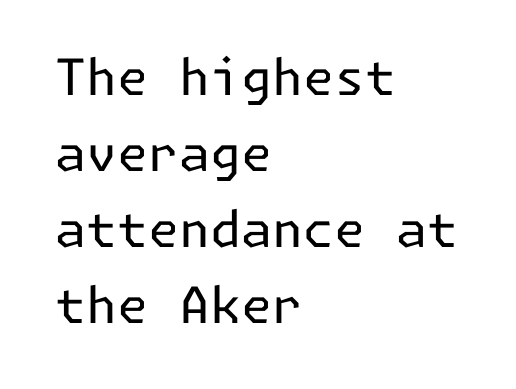
Q: Is the text bold? A: No.
Q: Is the text italic (slanted)? A: No, it is upright.
Q: Is the typeface a serif or a sans-serif typeface? A: Sans-serif.
Q: Is the text underlined? A: No.
Q: How is the paragraph aligned? A: Left-aligned.
Q: Is the spacing between letters normal or unusually wide? A: Normal.
Q: Is the spacing between lines tight, normal or loose? A: Normal.
Q: Width (condensed, normal, or wide)? A: Normal.
Q: Stroke contrast? A: Low.
Q: x-height? A: Medium.
